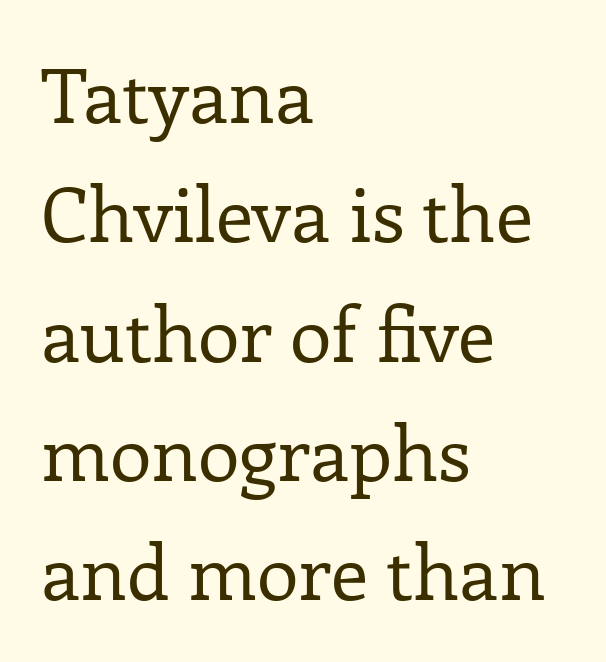
The area under the type is left untouched. A typesetter would label this face a serif. The letters advance in unequal steps, a hallmark of proportional type. The gaps between neighbouring characters are ordinary and unremarkable.
